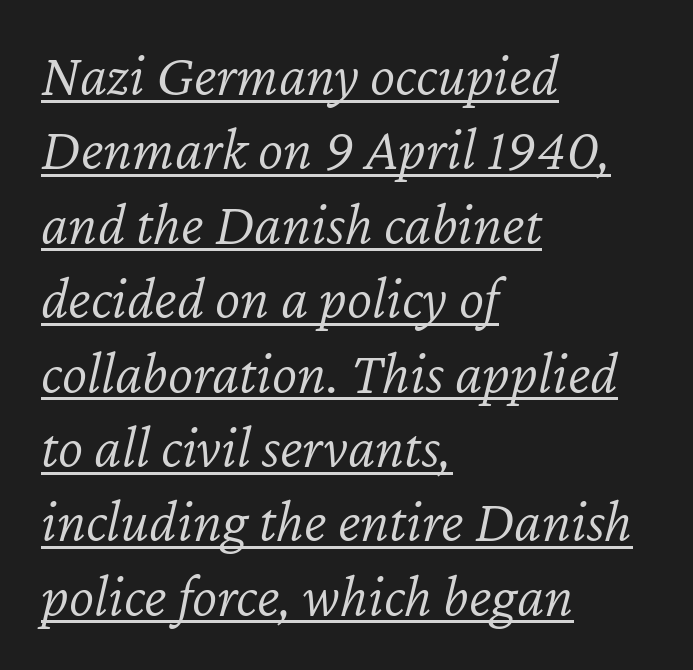
Q: Is the text bold? A: No.
Q: Is the text italic (slanted)? A: Yes, it leans right by about 12 degrees.
Q: Is the text underlined? A: Yes.
Q: How is the paragraph aligned? A: Left-aligned.
Q: Is the spacing between letters normal or unusually wide? A: Normal.
Q: Width (condensed, normal, or wide)? A: Normal.
Q: Stroke contrast? A: Low.
Q: x-height? A: Medium.
Q: Monospaced? A: No.
